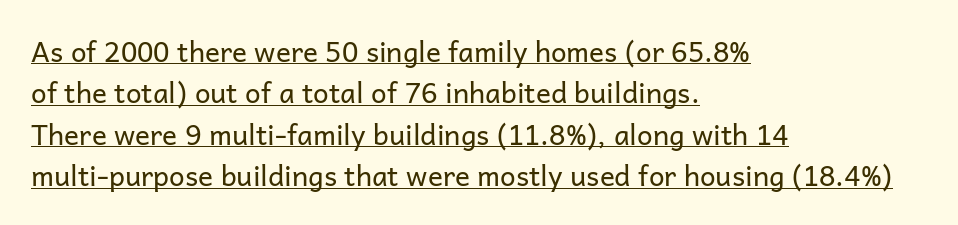
There is no visible air inserted between adjacent glyphs. Underline: present. Stroke mass is kept to a normal reading level or below. Notice how the passage keeps a crisp vertical edge on the left only.
